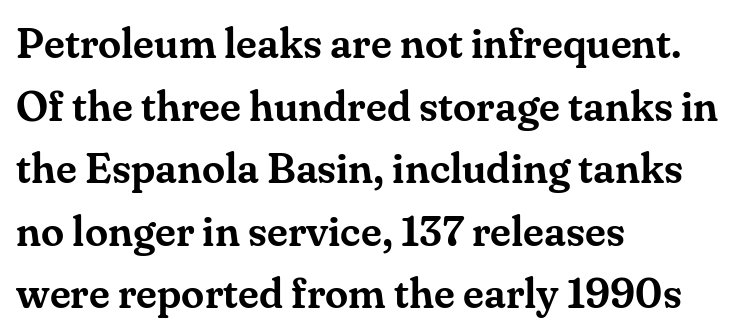
Q: Is the text italic (slanted)? A: No, it is upright.
Q: Is the typeface a serif or a sans-serif typeface? A: Serif.
Q: Is the text underlined? A: No.
Q: How is the paragraph aligned? A: Left-aligned.
Q: Is the spacing between letters normal or unusually wide? A: Normal.
Q: Is the spacing between lines tight, normal or loose? A: Normal.
Q: Width (condensed, normal, or wide)? A: Normal.
Q: Stroke contrast? A: Medium.
Q: x-height? A: Small.
Q: Monospaced? A: No.
